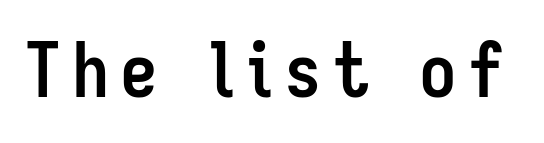
{"serif": "no", "italic": "no", "bold": "yes", "weight": "semibold", "width": "condensed", "stroke_contrast": "low", "x_height": "medium", "monospaced": "no", "underline": "no", "glyph_px": 75}
